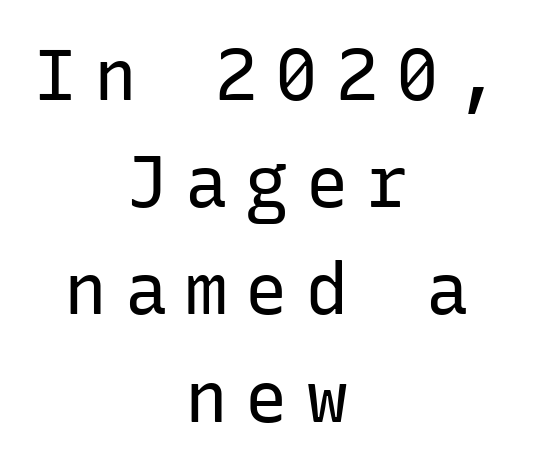
{"serif": "no", "italic": "no", "bold": "no", "weight": "regular", "width": "normal", "stroke_contrast": "low", "x_height": "medium", "monospaced": "yes", "underline": "no", "align": "center", "line_spacing": "normal", "line_spacing_ratio": 1.51, "letter_spacing": "wide", "letter_spacing_em": 0.25, "glyph_px": 71}
